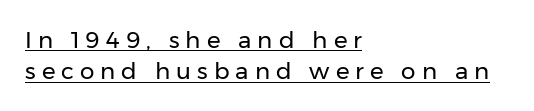
Q: Is the text bold? A: No.
Q: Is the text italic (slanted)? A: No, it is upright.
Q: Is the text underlined? A: Yes.
Q: How is the paragraph aligned? A: Left-aligned.
Q: Is the spacing between letters normal or unusually wide? A: Unusually wide.
Q: Is the spacing between lines tight, normal or loose? A: Normal.
